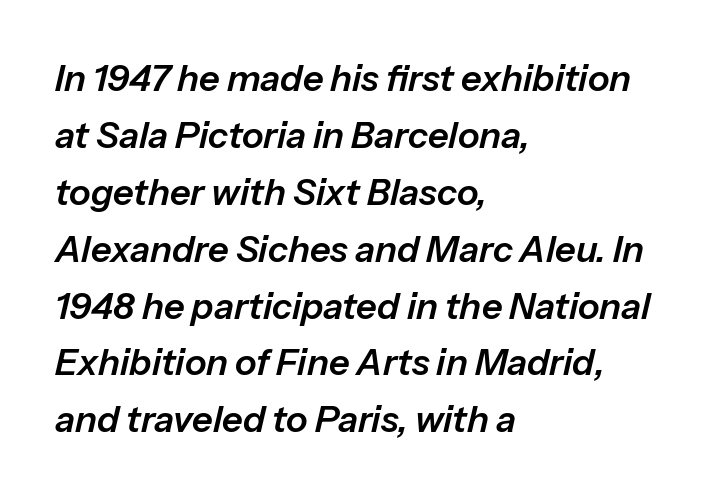
There is no visible air inserted between adjacent glyphs. Would a proofreader flag this as italicized? Yes. One glance says typical: line gaps are just what's usual. Teacher's note: observe the even left margin — that is flush-left alignment.
